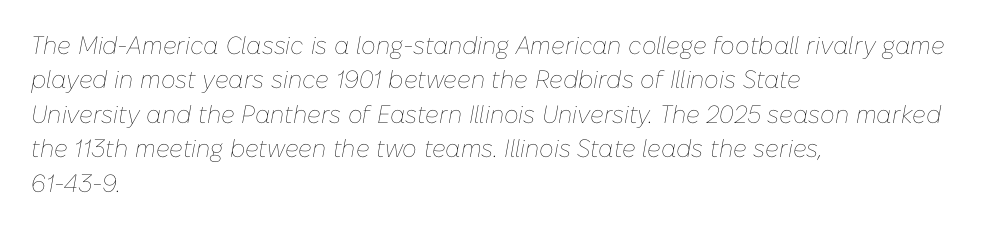
The lines in this sample share a left origin and differ only in where they stop. The font's italic variant was chosen for this text. The rows are spaced the way most documents space them. The glyphs are unaccompanied by any horizontal stroke below them. The face looks like a standard text weight, possibly lighter. The type is set solid horizontally, with unmodified tracking.
